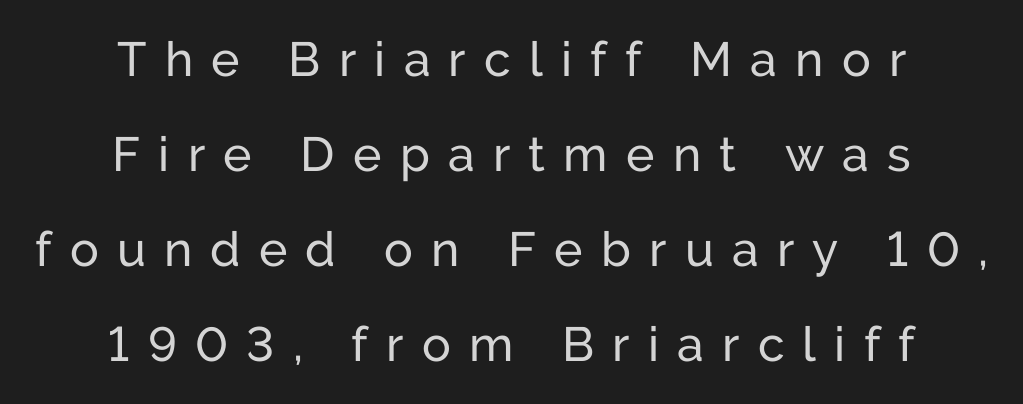
The image shows 48 px regular-weight sans-serif type, upright; set centered, loose line spacing (1.98x), unusually wide letter spacing (+0.38 em), not underlined; low stroke contrast and a medium x-height.
